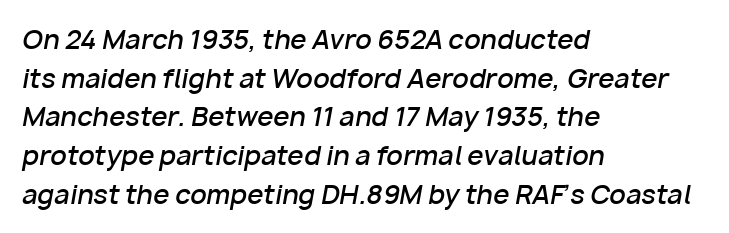
{"italic": "yes", "lean": "right", "slant_degrees": 10, "bold": "semi", "underline": "no", "align": "left", "line_spacing": "normal", "line_spacing_ratio": 1.49, "letter_spacing": "normal", "letter_spacing_em": 0.0, "glyph_px": 26}
